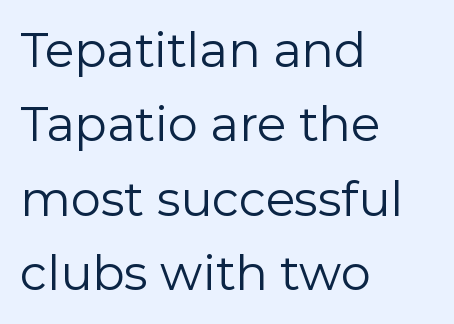
Q: Is the text bold? A: No.
Q: Is the text italic (slanted)? A: No, it is upright.
Q: Is the typeface a serif or a sans-serif typeface? A: Sans-serif.
Q: Is the text underlined? A: No.
Q: How is the paragraph aligned? A: Left-aligned.
Q: Is the spacing between letters normal or unusually wide? A: Normal.
Q: Is the spacing between lines tight, normal or loose? A: Normal.
Q: Width (condensed, normal, or wide)? A: Normal.
Q: Stroke contrast? A: Low.
Q: x-height? A: Medium.
Q: Monospaced? A: No.
